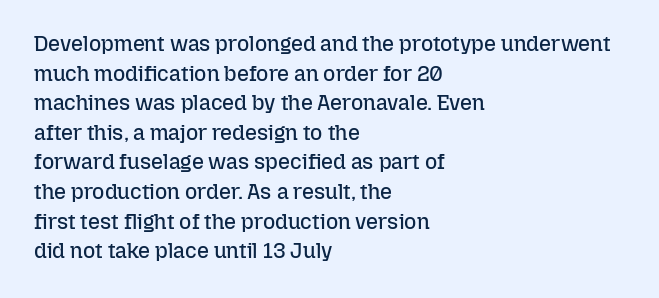
Q: Is the text bold? A: No.
Q: Is the text italic (slanted)? A: No, it is upright.
Q: Is the text underlined? A: No.
Q: How is the paragraph aligned? A: Left-aligned.
Q: Is the spacing between letters normal or unusually wide? A: Normal.
Q: Is the spacing between lines tight, normal or loose? A: Normal.
